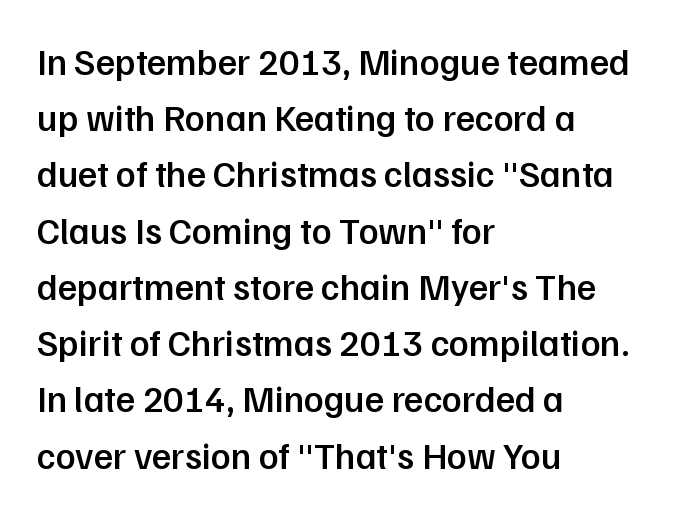
{"serif": "no", "italic": "no", "bold": "semi", "weight": "semibold", "width": "normal", "stroke_contrast": "low", "x_height": "medium", "monospaced": "no", "underline": "no", "align": "left", "line_spacing": "normal", "line_spacing_ratio": 1.52, "letter_spacing": "normal", "letter_spacing_em": 0.0, "glyph_px": 37}
